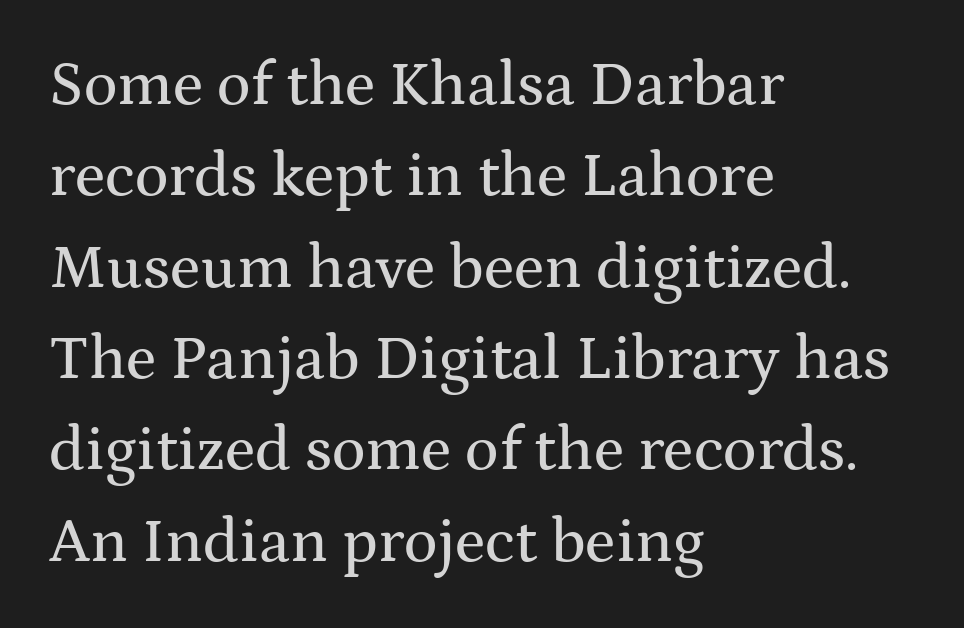
{"serif": "yes", "italic": "no", "width": "wide", "stroke_contrast": "medium", "x_height": "medium", "monospaced": "no", "underline": "no", "align": "left", "line_spacing": "normal", "line_spacing_ratio": 1.45, "letter_spacing": "normal", "letter_spacing_em": 0.0, "glyph_px": 63}
